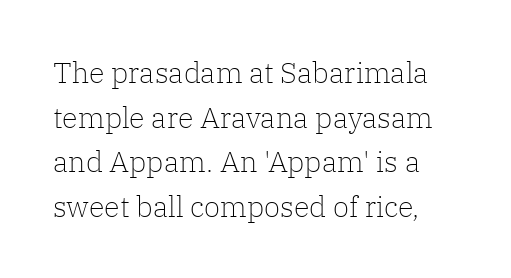
The image shows 29 px light serif type, upright; set normal line spacing (1.54x), normal letter spacing, not underlined; low stroke contrast and a medium x-height.
